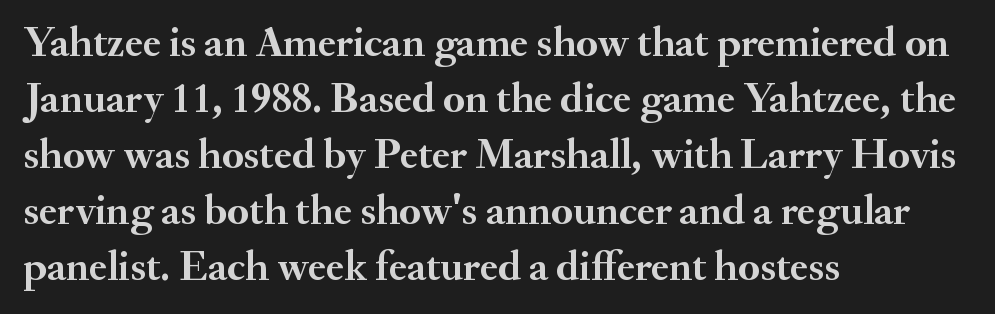
Does the lettering tilt? It doesn't — this is upright. Summary of vertical rhythm: regular, with standard interline spacing. Here the designer chose a conventional face with non-uniform glyph widths. The passage shown is typeset with a serif family. Pretty heavy lettering here — definitely bold.
